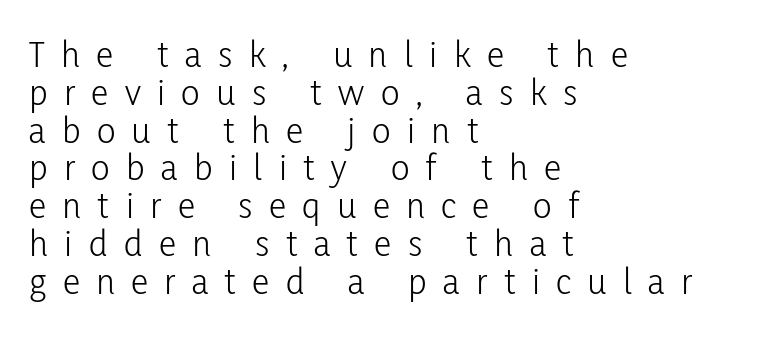
{"serif": "no", "italic": "no", "bold": "no", "weight": "light", "width": "condensed", "stroke_contrast": "low", "x_height": "medium", "monospaced": "no", "underline": "no", "align": "left", "line_spacing": "tight", "line_spacing_ratio": 0.97, "letter_spacing": "wide", "letter_spacing_em": 0.42, "glyph_px": 39}
